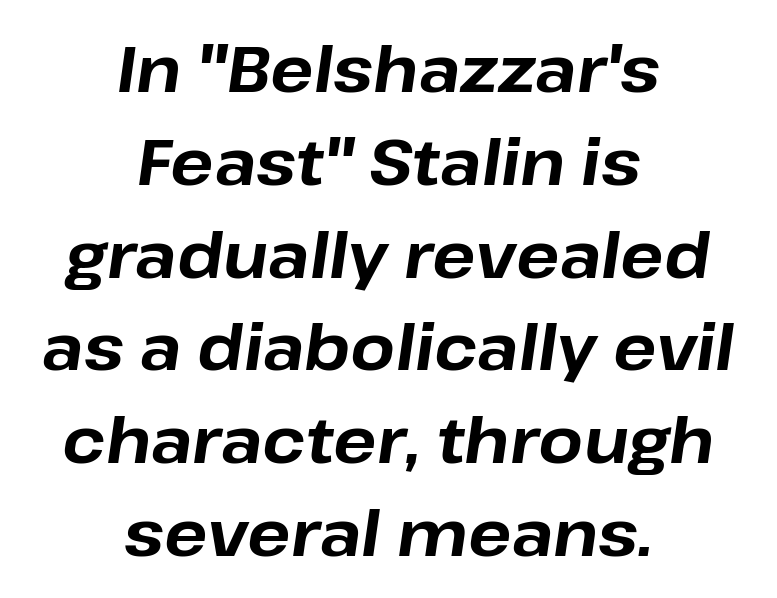
{"italic": "yes", "lean": "right", "slant_degrees": 8, "bold": "yes", "weight": "bold", "width": "normal", "stroke_contrast": "low", "x_height": "medium", "monospaced": "no", "underline": "no", "align": "center", "line_spacing": "normal", "line_spacing_ratio": 1.45, "letter_spacing": "normal", "letter_spacing_em": 0.0, "glyph_px": 64}
